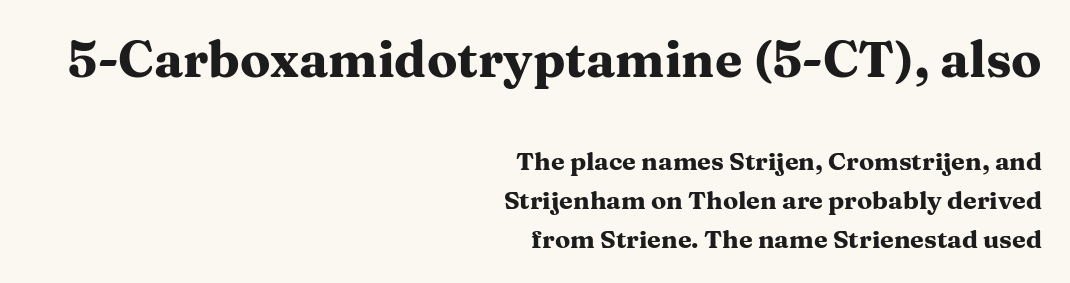
{"serif": "yes", "italic": "no", "bold": "yes", "weight": "heavy", "width": "wide", "stroke_contrast": "medium", "x_height": "medium", "monospaced": "no", "underline": "no", "align": "right", "line_spacing": "normal", "line_spacing_ratio": 1.55, "letter_spacing": "normal", "letter_spacing_em": 0.0, "larger_block": "first", "size_ratio": 2.0, "glyph_px": 50}
